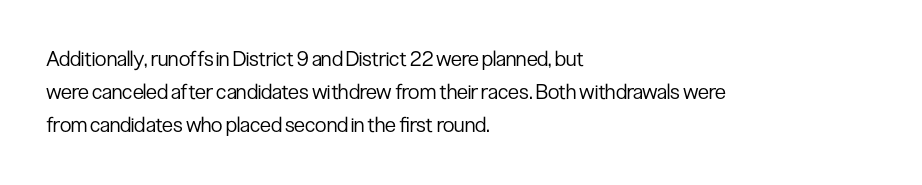
{"italic": "no", "bold": "no", "underline": "no", "align": "left", "line_spacing": "normal", "line_spacing_ratio": 1.58, "letter_spacing": "normal", "letter_spacing_em": 0.0, "glyph_px": 21}
